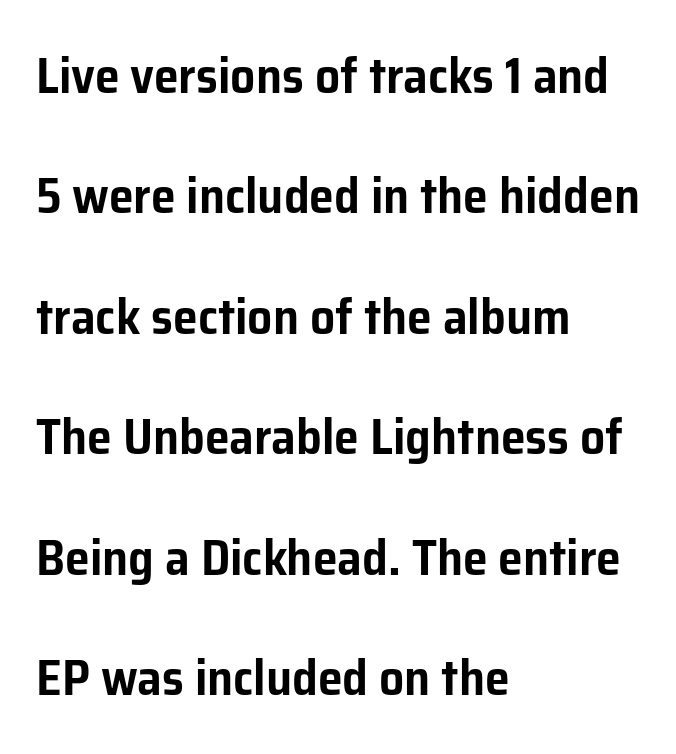
The image shows 50 px sans-serif type, upright; set left-aligned, loose line spacing (2.41x), normal letter spacing, not underlined; low stroke contrast and a medium x-height.
